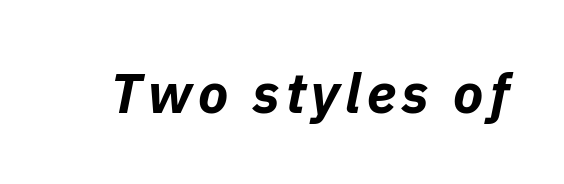
The image shows 56 px bold type, italic (leaning right); set not underlined; low stroke contrast and a medium x-height.
